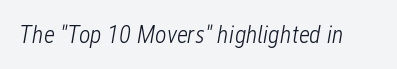
{"italic": "yes", "lean": "right", "slant_degrees": 12, "bold": "no", "underline": "no", "letter_spacing": "normal", "letter_spacing_em": 0.0, "glyph_px": 25}
